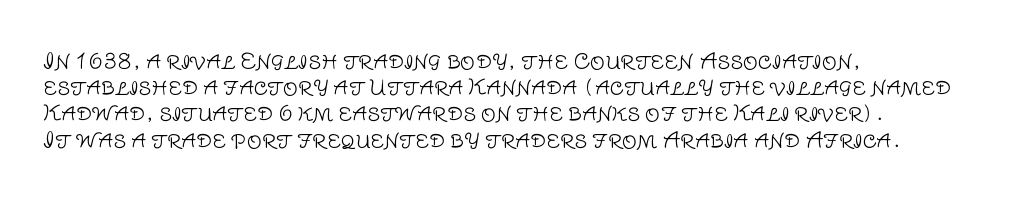
Does extra space separate the letters? No, they use regular spacing. Layout note: lines flush left. The area under the type is left untouched. This reads as an unemphasized weight, regular at the heaviest. Vertical spacing — default.
